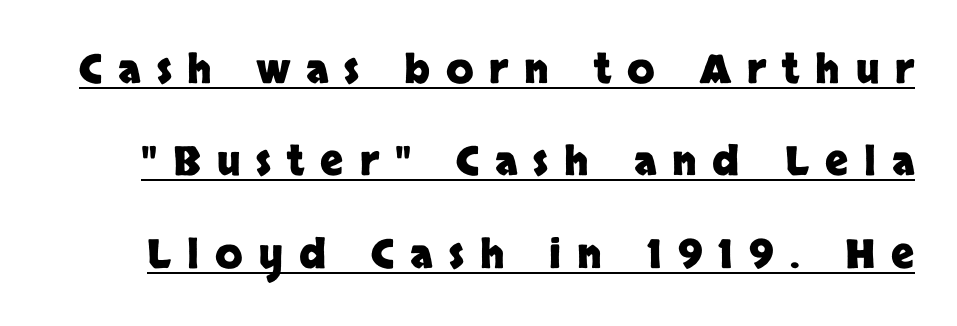
{"serif": "no", "italic": "no", "bold": "yes", "weight": "heavy", "width": "normal", "stroke_contrast": "low", "x_height": "large", "monospaced": "no", "underline": "yes", "line_spacing": "loose", "line_spacing_ratio": 2.31, "letter_spacing": "wide", "letter_spacing_em": 0.4, "glyph_px": 40}
